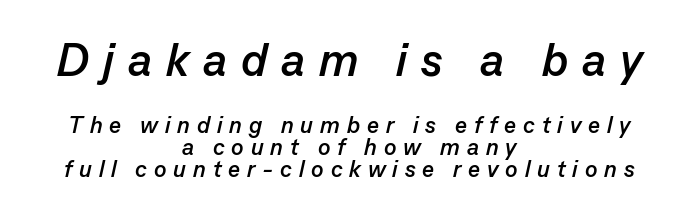
The lines are packed closely together with very little leading. Does extra space separate the letters? Yes, quite a lot of it. Alignment: centered. The rendering uses natural spacing where letterforms have individual widths. Whoever set this made the first block the dominant, larger element.
